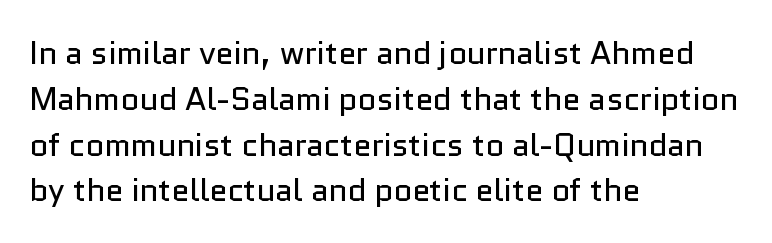
The image shows 32 px regular-weight sans-serif type, upright; set left-aligned, normal line spacing (1.43x), normal letter spacing, not underlined; low stroke contrast and a medium x-height.
